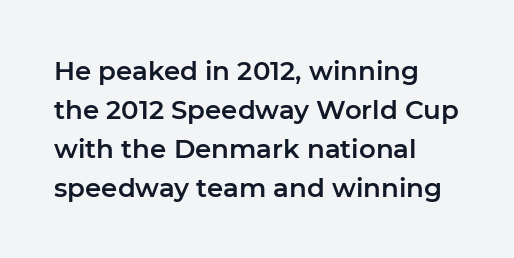
The image shows 26 px text type, upright; set left-aligned, normal line spacing (1.5x), normal letter spacing, not underlined.
